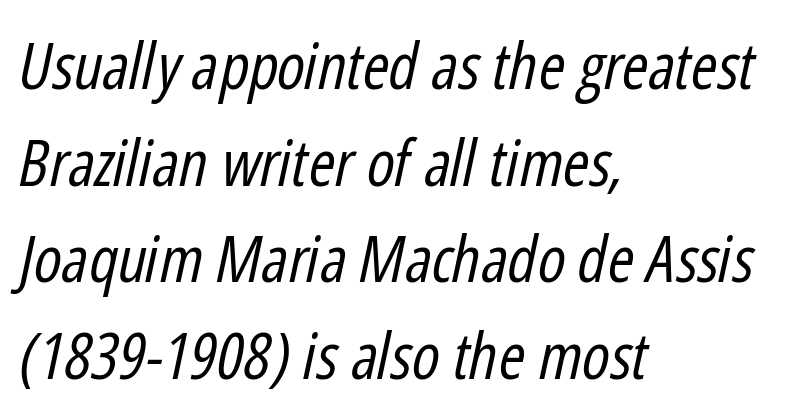
{"italic": "yes", "lean": "right", "slant_degrees": 12, "bold": "no", "weight": "regular", "width": "condensed", "stroke_contrast": "low", "x_height": "medium", "monospaced": "no", "underline": "no", "align": "left", "line_spacing": "normal", "line_spacing_ratio": 1.51, "letter_spacing": "normal", "letter_spacing_em": 0.0, "glyph_px": 64}
